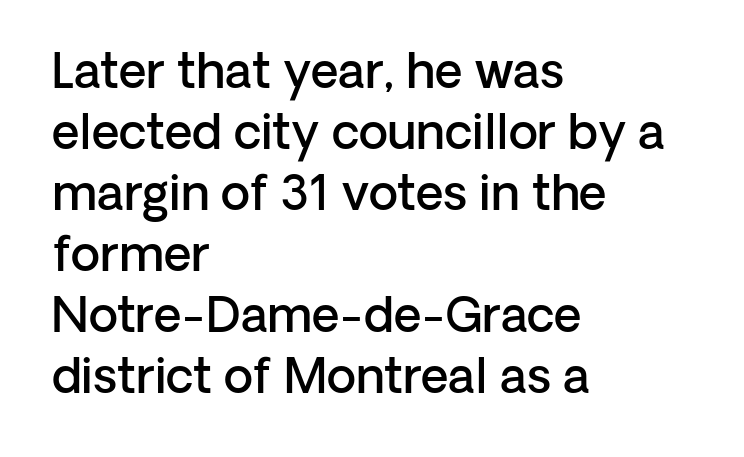
Q: Is the text bold? A: Semi-bold.
Q: Is the text italic (slanted)? A: No, it is upright.
Q: Is the typeface a serif or a sans-serif typeface? A: Sans-serif.
Q: Is the text underlined? A: No.
Q: How is the paragraph aligned? A: Left-aligned.
Q: Is the spacing between letters normal or unusually wide? A: Normal.
Q: Is the spacing between lines tight, normal or loose? A: Normal.
Q: Width (condensed, normal, or wide)? A: Normal.
Q: Stroke contrast? A: Low.
Q: x-height? A: Medium.
Q: Monospaced? A: No.
